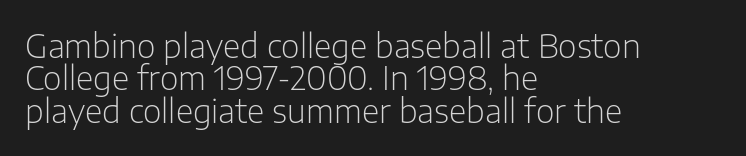
{"serif": "no", "italic": "no", "bold": "no", "weight": "light", "width": "normal", "stroke_contrast": "low", "x_height": "medium", "monospaced": "no", "underline": "no", "align": "left", "line_spacing": "tight", "line_spacing_ratio": 1.01, "letter_spacing": "normal", "letter_spacing_em": 0.0, "glyph_px": 32}
